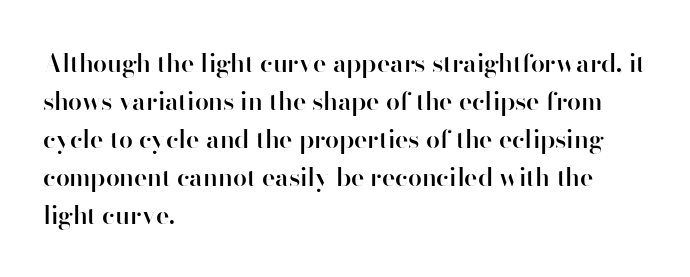
The image shows 25 px text type, upright; set left-aligned, normal line spacing (1.52x), normal letter spacing, not underlined.
